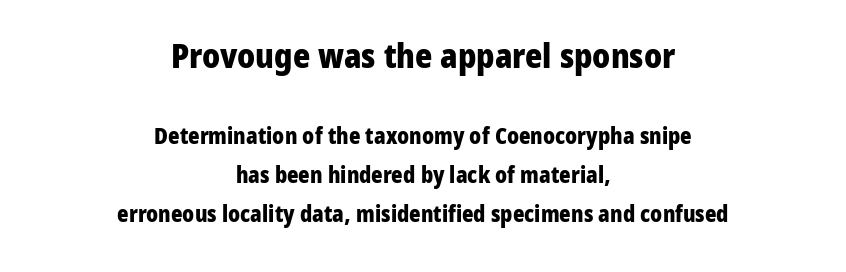
The image shows 33 px heavy sans-serif type, upright; set centered, line spacing 1.77x, normal letter spacing, not underlined; the first (top) block is 1.5x larger; low stroke contrast and a medium x-height.
